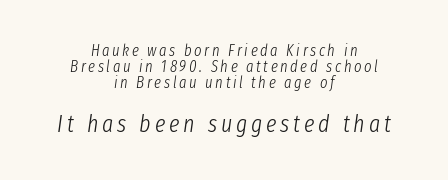
Italic: yes, the glyphs are oblique. Compare the two chunks: the lower has the greater cap height. Just letters on the line, the space beneath them empty. Unbolded letterforms with no extra heft. If you folded the block vertically in half, each line would mirror itself in length.
